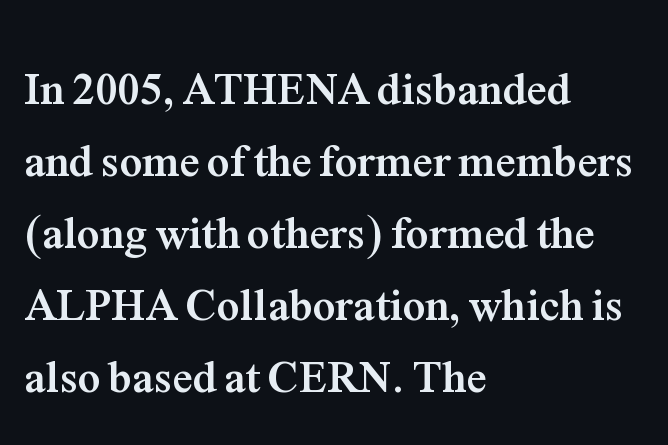
Q: Is the text bold? A: Yes.
Q: Is the text italic (slanted)? A: No, it is upright.
Q: Is the typeface a serif or a sans-serif typeface? A: Serif.
Q: Is the text underlined? A: No.
Q: How is the paragraph aligned? A: Left-aligned.
Q: Is the spacing between letters normal or unusually wide? A: Normal.
Q: Is the spacing between lines tight, normal or loose? A: Normal.
Q: Width (condensed, normal, or wide)? A: Normal.
Q: Stroke contrast? A: Medium.
Q: x-height? A: Medium.
Q: Monospaced? A: No.
